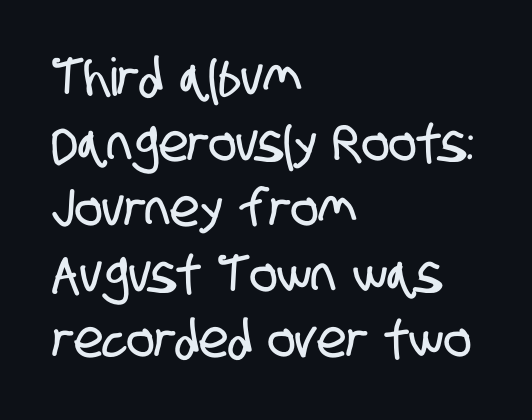
{"serif": "no", "width": "condensed", "stroke_contrast": "low", "x_height": "large", "monospaced": "no", "underline": "no", "align": "left", "line_spacing": "normal", "line_spacing_ratio": 1.26, "letter_spacing": "normal", "letter_spacing_em": 0.0, "glyph_px": 52}
